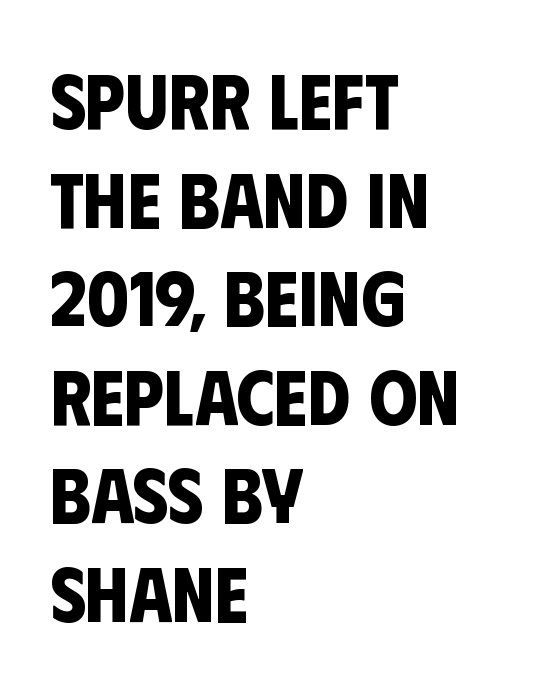
Q: Is the text bold? A: Yes.
Q: Is the typeface a serif or a sans-serif typeface? A: Sans-serif.
Q: Is the text underlined? A: No.
Q: How is the paragraph aligned? A: Left-aligned.
Q: Is the spacing between letters normal or unusually wide? A: Normal.
Q: Is the spacing between lines tight, normal or loose? A: Normal.
Q: Width (condensed, normal, or wide)? A: Condensed.
Q: Stroke contrast? A: Low.
Q: x-height? A: Large.
Q: Monospaced? A: No.
